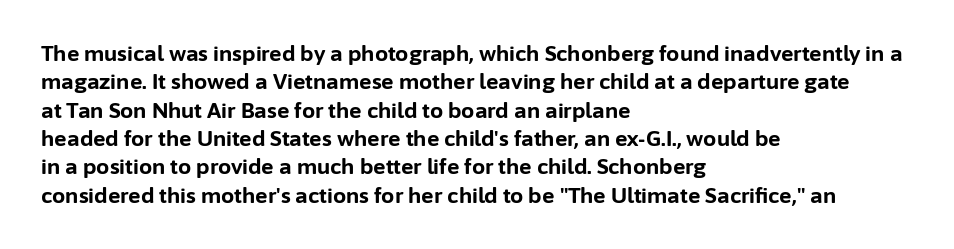
The lines in this sample share a left origin and differ only in where they stop. The block of text has a typical density, with ordinary space between rows. Posture: upright roman. The characters look thick and weighty, a clear bold. Letters rest on an invisible, unmarked baseline. There is no visible air inserted between adjacent glyphs.
